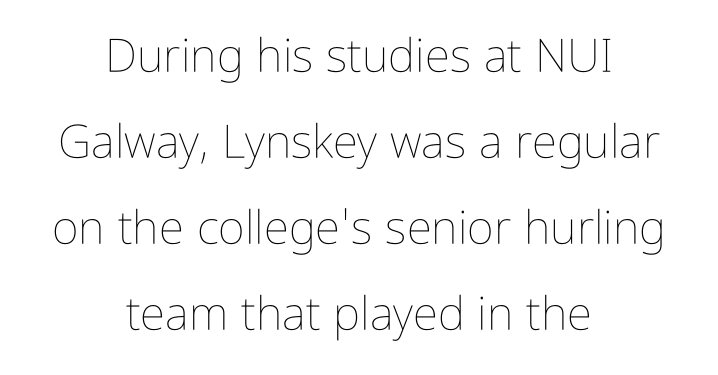
Style check: upright. The letters sit at their default tracking, neither squeezed nor spread. Underlining? Definitely not there. Think standard paragraph weight, or any step lighter than that. Character widths vary here, with narrow letters taking less room than wide ones.
